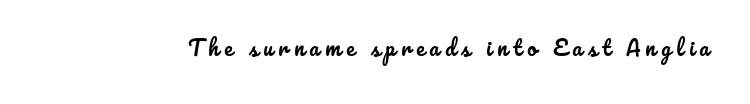
The image shows 21 px text type; set unusually wide letter spacing (+0.26 em), not underlined.
